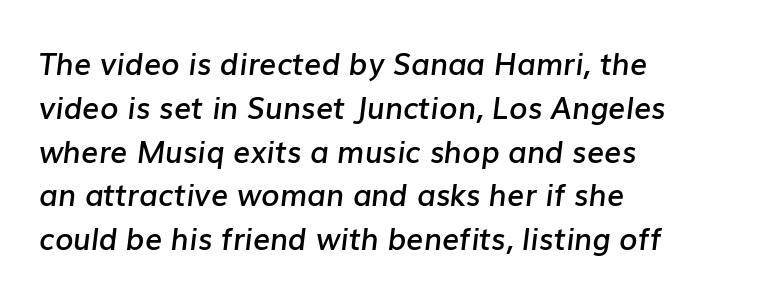
The image shows 30 px semibold type, italic (leaning right); set left-aligned, normal line spacing (1.46x), normal letter spacing, not underlined; low stroke contrast and a medium x-height.
